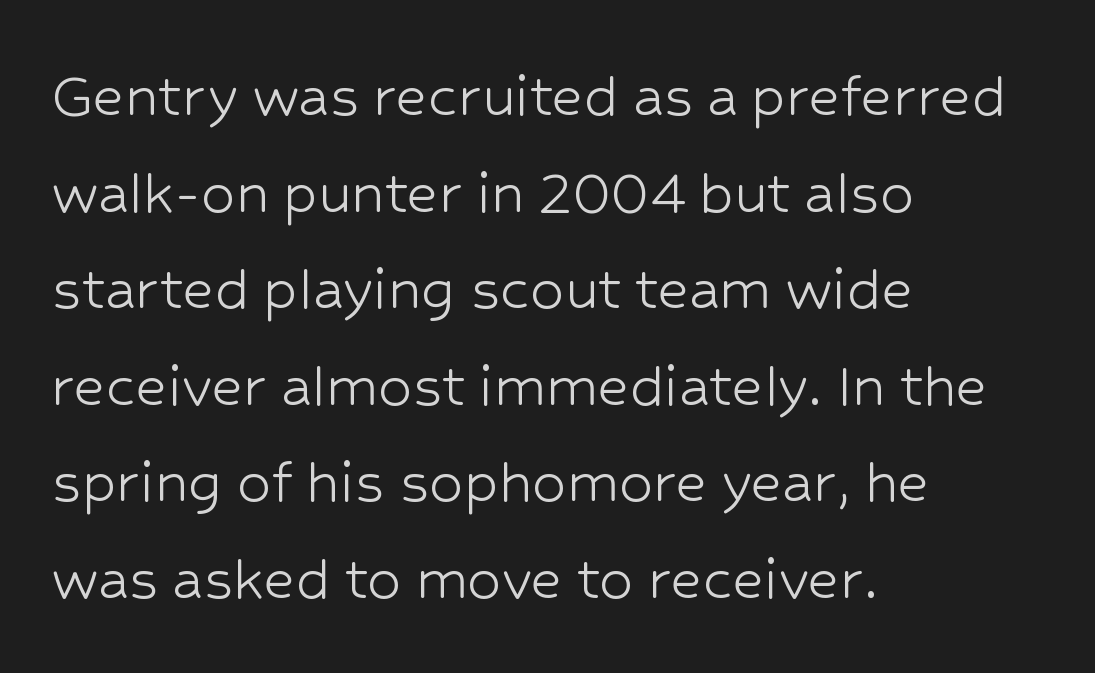
Q: Is the text bold? A: No.
Q: Is the text italic (slanted)? A: No, it is upright.
Q: Is the typeface a serif or a sans-serif typeface? A: Sans-serif.
Q: Is the text underlined? A: No.
Q: How is the paragraph aligned? A: Left-aligned.
Q: Is the spacing between letters normal or unusually wide? A: Normal.
Q: Is the spacing between lines tight, normal or loose? A: Normal.
Q: Width (condensed, normal, or wide)? A: Normal.
Q: Stroke contrast? A: Low.
Q: x-height? A: Medium.
Q: Monospaced? A: No.
